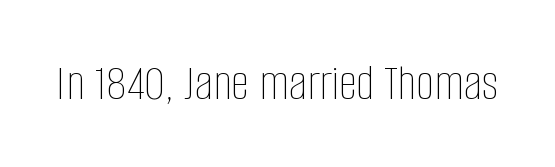
The horizontal fit of the characters is conventional and even. Letters have the restrained weight of plain body copy at most. The area under the type is left untouched. Nope, not italic — everything's standing straight. Here the designer chose a conventional face with non-uniform glyph widths.
